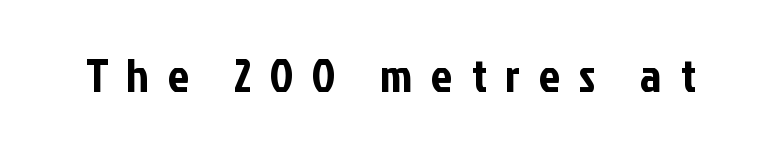
The strip under each line holds only bare page. The passage shown is typeset with a sans-serif family. It's the straight-up-and-down kind of type. This sample has the flowing, uneven cadence of proportional lettering.
